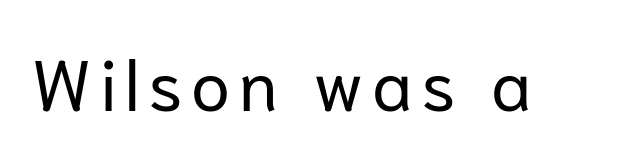
The typeface chosen for these lines omits serifs. A typesetter would call this proportional, since set widths differ per character. Ordinary non-slanted type is in use. Underline: absent.
